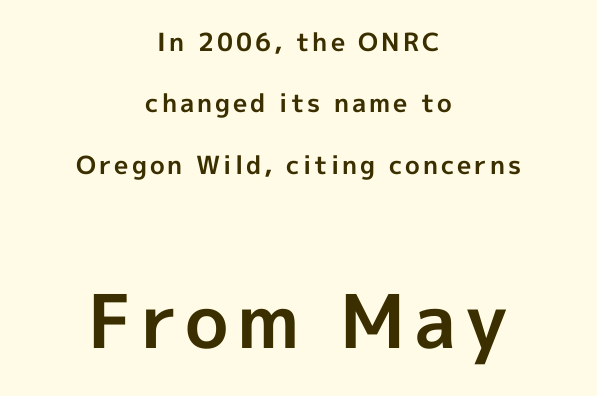
The glyphs are unaccompanied by any horizontal stroke below them. The strokes are fattened all the way to bold. Top chunk: small. Bottom chunk: large. Nothing sits at the stroke ends, so this counts as sans-serif. Leading: increased.
